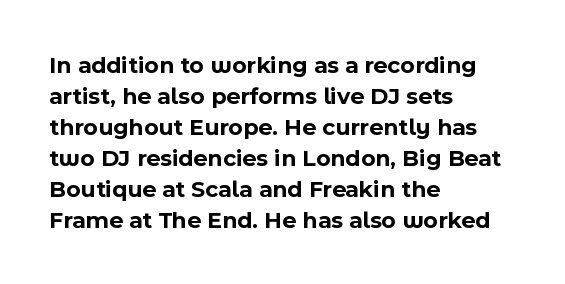
If you measured baseline to baseline, you'd find a middling distance. The specimen reads as upright at a glance. Glyph-to-glyph distance matches everyday printed text. Heavy, bold letterforms. Each row of text sits above clean, open space.
